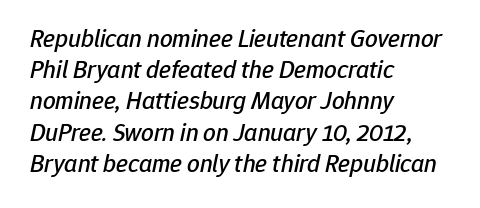
The image shows 25 px text type, italic (leaning right); set left-aligned, normal line spacing (1.25x), normal letter spacing, not underlined.
